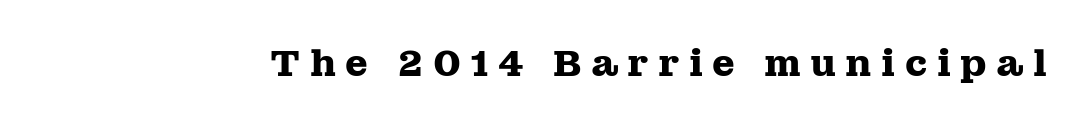
The image shows 37 px heavy, wide serif type, upright; set unusually wide letter spacing (+0.25 em), not underlined; medium stroke contrast and a medium x-height.
